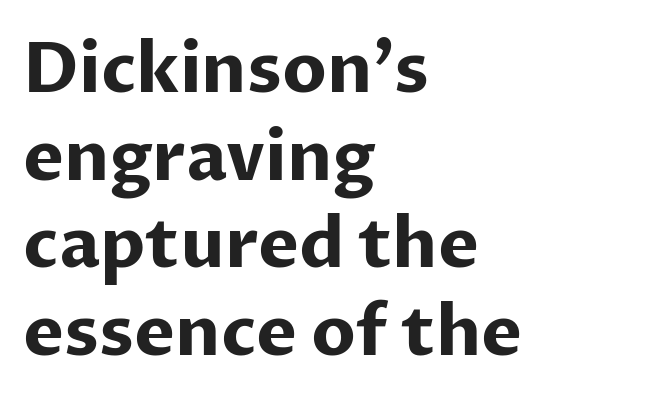
The image shows 69 px bold sans-serif type, upright; set left-aligned, normal line spacing (1.27x), normal letter spacing, not underlined; low stroke contrast and a medium x-height.
